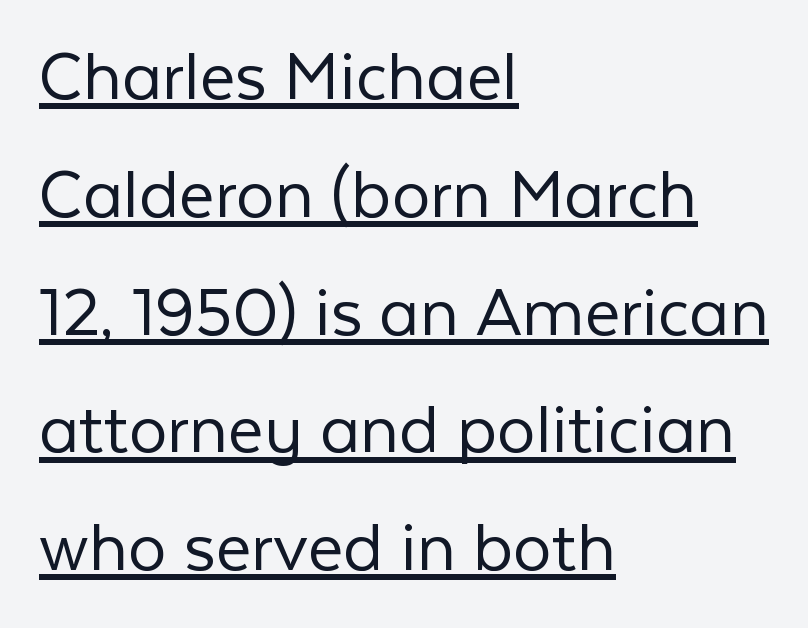
{"serif": "no", "italic": "no", "bold": "no", "weight": "light", "width": "normal", "stroke_contrast": "low", "x_height": "medium", "monospaced": "no", "underline": "yes", "align": "left", "line_spacing": "normal", "line_spacing_ratio": 1.53, "letter_spacing": "normal", "letter_spacing_em": 0.0, "glyph_px": 77}
